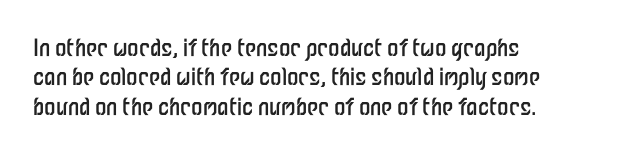
The image shows 23 px text type, upright; set left-aligned, normal line spacing (1.28x), normal letter spacing, not underlined.
